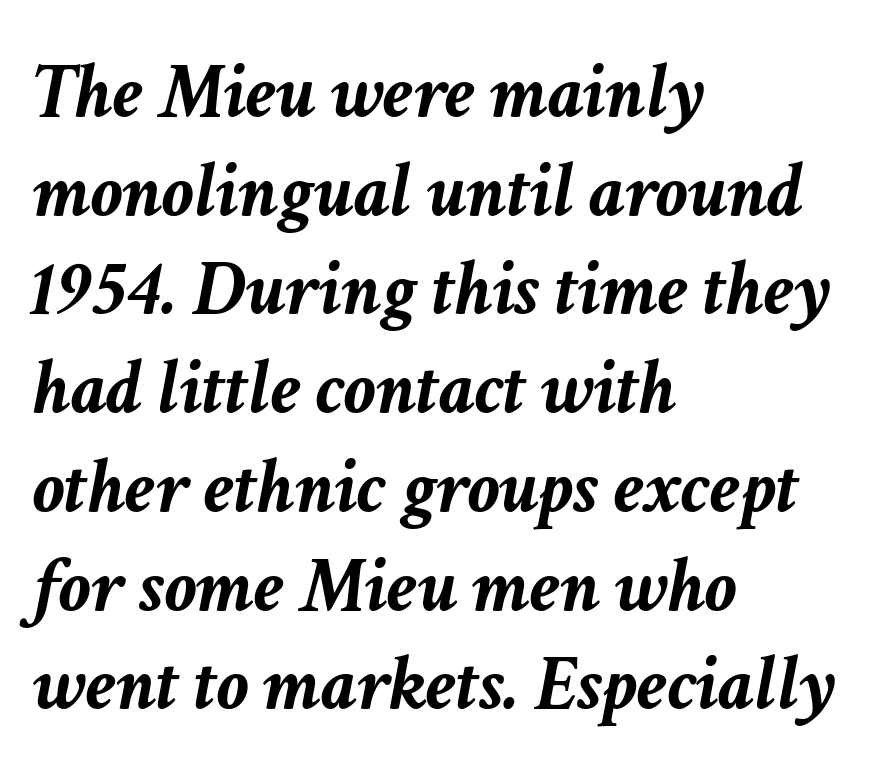
The designer left line spacing at the default. The passage shown is emphatically bold. The rendering keeps characters at their native spacing. The face used here has a pronounced slope to its letters. Think of a printed novel: that variable character pitch is what you see here. A classic flush-left, rag-right setting is used for this passage.
